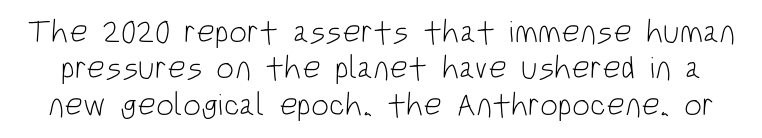
The image shows 32 px light, condensed sans-serif type, upright; set tight line spacing (1.14x), normal letter spacing, not underlined; low stroke contrast and a large x-height.
